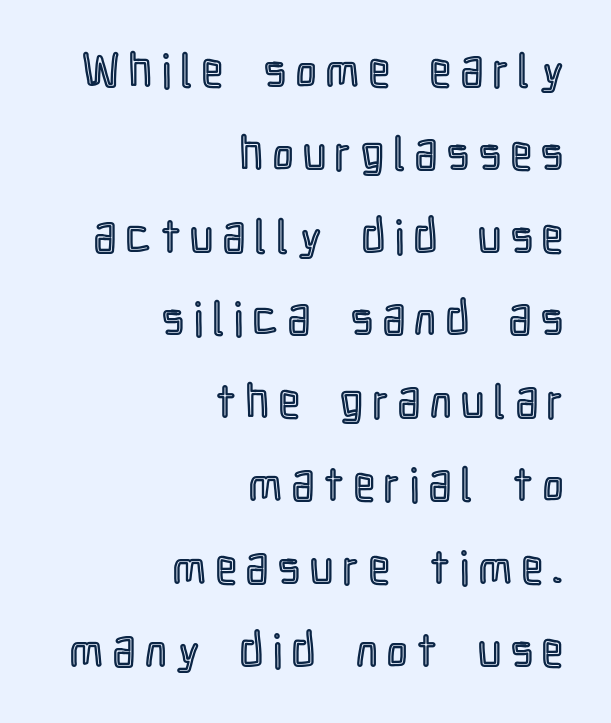
Q: Is the text italic (slanted)? A: No, it is upright.
Q: Is the text underlined? A: No.
Q: How is the paragraph aligned? A: Right-aligned.
Q: Is the spacing between letters normal or unusually wide? A: Unusually wide.
Q: Width (condensed, normal, or wide)? A: Condensed.
Q: x-height? A: Medium.
Q: Monospaced? A: No.
